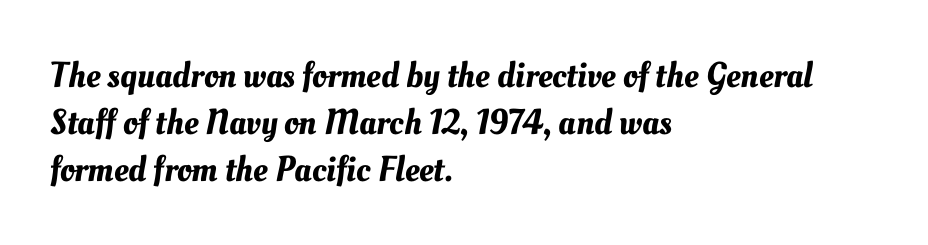
If you drew a ruler down the left edge, every line would touch it. The string is rendered with underlining switched off. A typesetter would call this proportional, since set widths differ per character. Leading matches the norm, producing a regular column.
